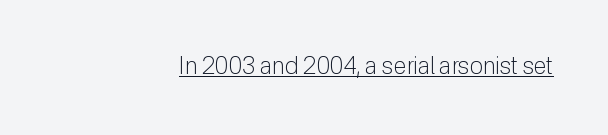
Underlined type. When letters stand straight like this, we call the style roman or upright. The line texture is even and compact thanks to regular tracking. The strokes carry an ordinary text weight at most.
